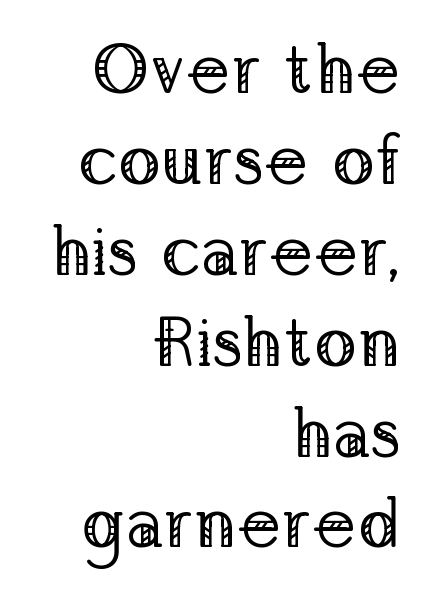
Q: Is the text bold? A: No.
Q: Is the text italic (slanted)? A: No, it is upright.
Q: Is the typeface a serif or a sans-serif typeface? A: Serif.
Q: Is the text underlined? A: No.
Q: How is the paragraph aligned? A: Right-aligned.
Q: Is the spacing between letters normal or unusually wide? A: Normal.
Q: Is the spacing between lines tight, normal or loose? A: Normal.
Q: Width (condensed, normal, or wide)? A: Normal.
Q: Stroke contrast? A: Low.
Q: x-height? A: Medium.
Q: Monospaced? A: No.
